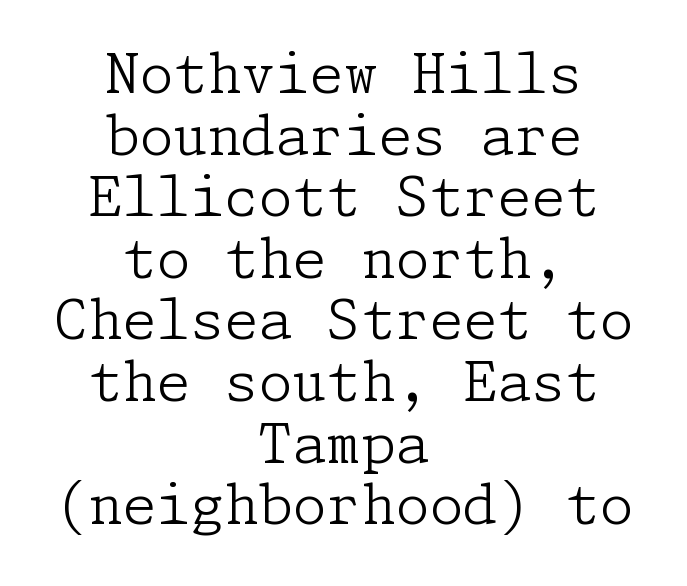
{"serif": "yes", "italic": "no", "bold": "no", "weight": "light", "width": "normal", "stroke_contrast": "low", "x_height": "medium", "underline": "no", "align": "center", "line_spacing": "tight", "line_spacing_ratio": 1.12, "letter_spacing": "normal", "letter_spacing_em": 0.0, "glyph_px": 55}
